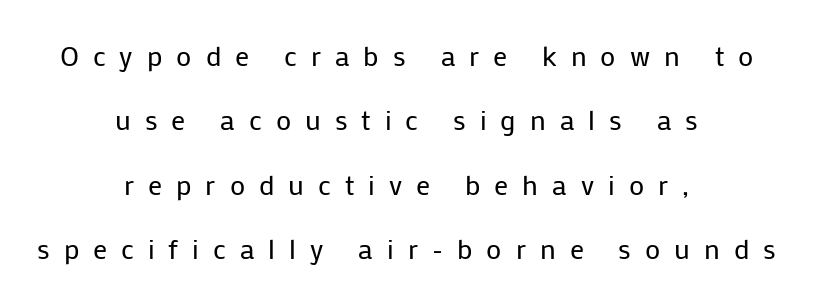
Designer's note — italics off, roman on. A typesetter would call this proportional, since set widths differ per character. Check the space under the baseline: it is left empty. Interline gaps are noticeably wide in this sample. Note: no serifs on the glyphs. Casual observation: everything's sitting right in the middle.
